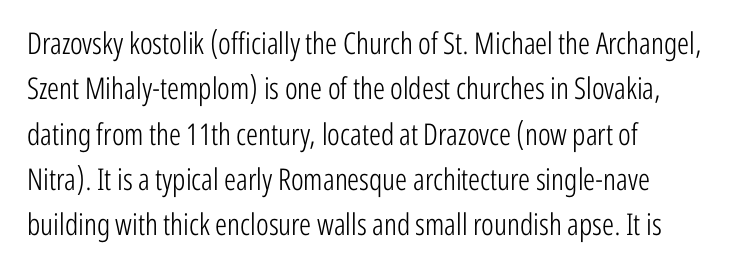
Does the copy run flush right? No — it runs flush left. A typesetter would call this proportional, since set widths differ per character. This rendering employs a face without finishing strokes, i.e., a sans-serif. The specimen omits any rule beneath the text block's lines.
